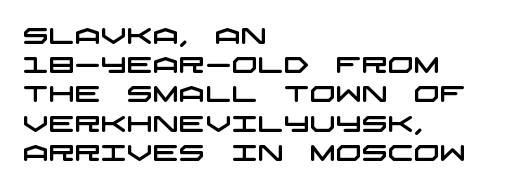
This rendering features lettering with no underline. Leading: standard. This rendering uses left alignment, leaving the right contour irregular. The passage shown has conventional tracking throughout.
